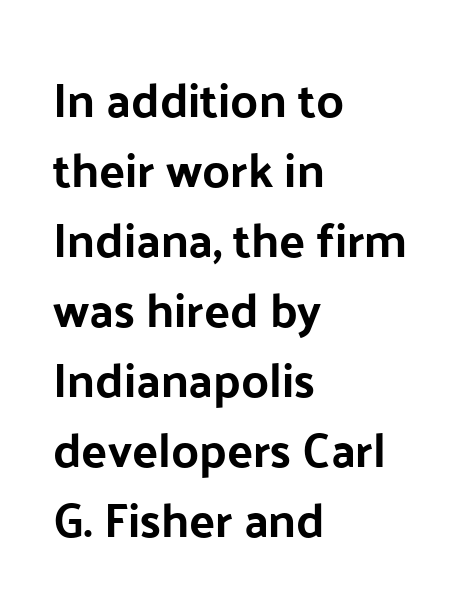
The passage shown is not underscored anywhere. The vertical gap from one line to the next is medium. Each letter's strokes conclude bluntly, with no projecting serifs. A typesetter would call this proportional, since set widths differ per character. These lines are set flush left with a ragged right edge.
